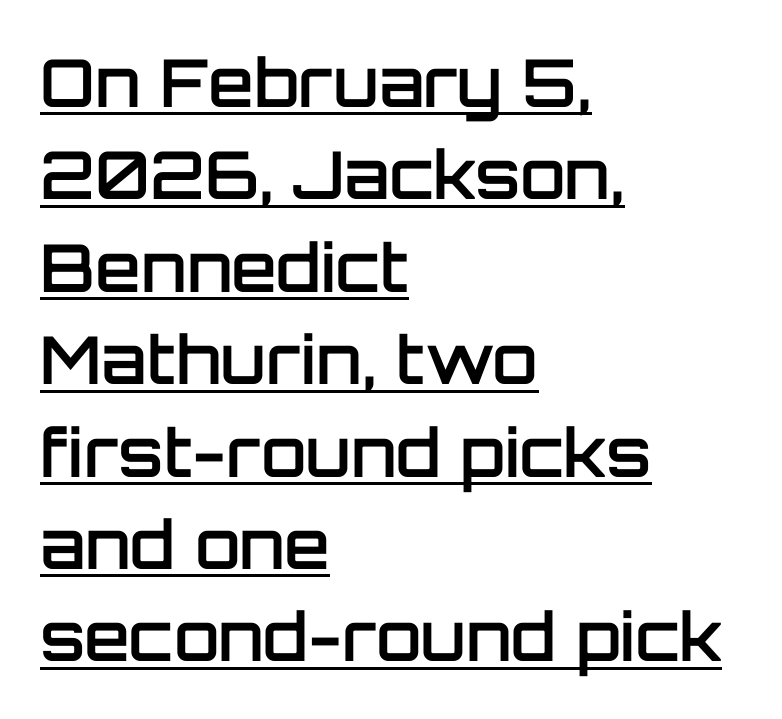
The image shows 66 px semibold sans-serif type, upright; set left-aligned, normal line spacing (1.4x), normal letter spacing, underlined; low stroke contrast and a large x-height.
